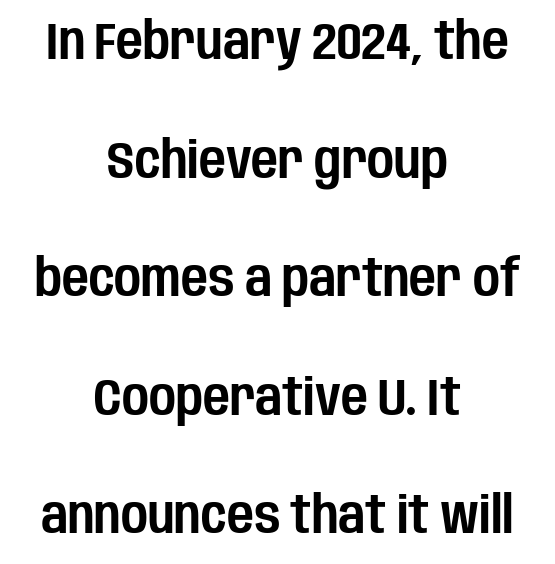
The image shows 52 px condensed sans-serif type, upright; set centered, loose line spacing (2.28x), normal letter spacing, not underlined; low stroke contrast and a large x-height.
